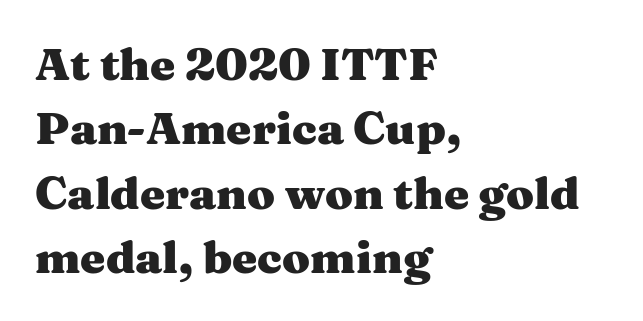
{"serif": "yes", "italic": "no", "bold": "yes", "weight": "heavy", "width": "wide", "stroke_contrast": "medium", "x_height": "medium", "monospaced": "no", "underline": "no", "align": "left", "line_spacing": "normal", "line_spacing_ratio": 1.43, "letter_spacing": "normal", "letter_spacing_em": 0.0, "glyph_px": 45}
